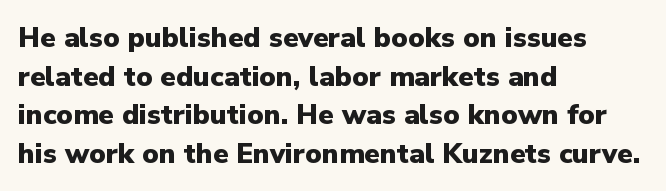
Q: Is the text bold? A: Yes.
Q: Is the text italic (slanted)? A: No, it is upright.
Q: Is the typeface a serif or a sans-serif typeface? A: Sans-serif.
Q: Is the text underlined? A: No.
Q: How is the paragraph aligned? A: Left-aligned.
Q: Is the spacing between letters normal or unusually wide? A: Normal.
Q: Is the spacing between lines tight, normal or loose? A: Normal.
Q: Width (condensed, normal, or wide)? A: Normal.
Q: Stroke contrast? A: Low.
Q: x-height? A: Medium.
Q: Monospaced? A: No.
